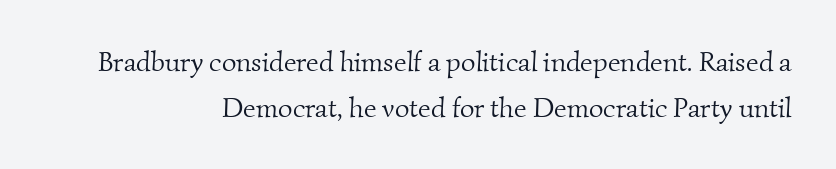
The image shows 28 px light serif type; set right-aligned, normal line spacing (1.63x), normal letter spacing, not underlined; medium stroke contrast and a small x-height.
